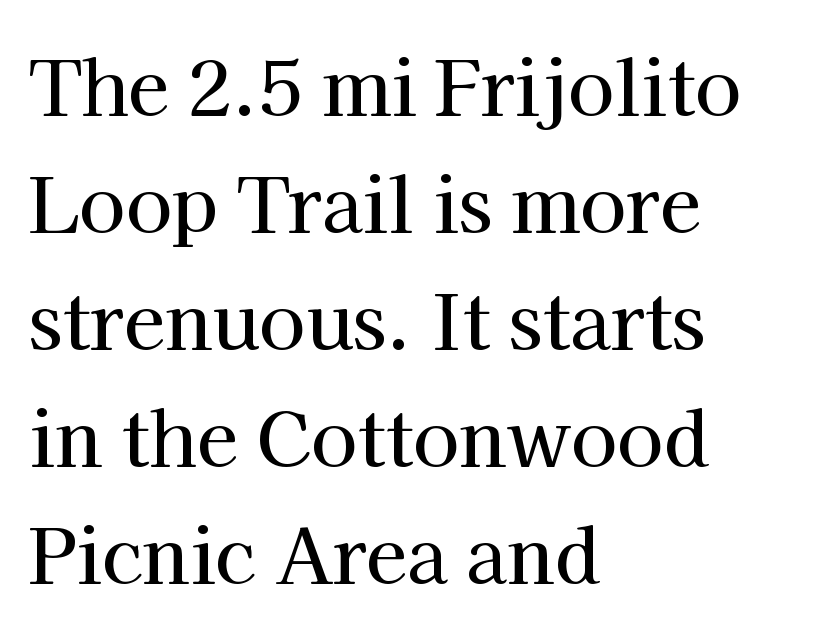
Q: Is the text italic (slanted)? A: No, it is upright.
Q: Is the typeface a serif or a sans-serif typeface? A: Serif.
Q: Is the text underlined? A: No.
Q: How is the paragraph aligned? A: Left-aligned.
Q: Is the spacing between letters normal or unusually wide? A: Normal.
Q: Is the spacing between lines tight, normal or loose? A: Normal.
Q: Width (condensed, normal, or wide)? A: Normal.
Q: Stroke contrast? A: High.
Q: x-height? A: Medium.
Q: Monospaced? A: No.
